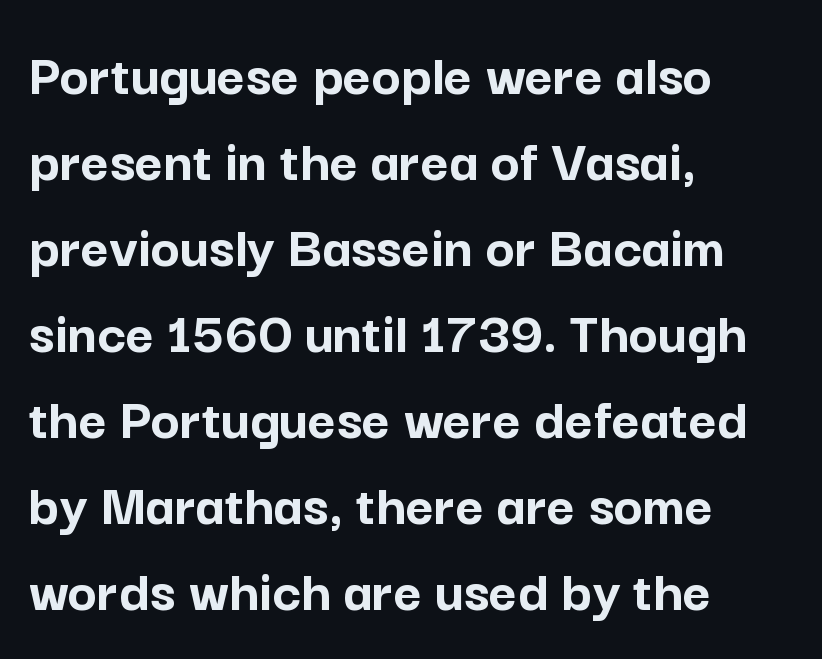
Q: Is the text bold? A: Yes.
Q: Is the text italic (slanted)? A: No, it is upright.
Q: Is the typeface a serif or a sans-serif typeface? A: Sans-serif.
Q: Is the text underlined? A: No.
Q: How is the paragraph aligned? A: Left-aligned.
Q: Is the spacing between letters normal or unusually wide? A: Normal.
Q: Is the spacing between lines tight, normal or loose? A: Normal.
Q: Width (condensed, normal, or wide)? A: Normal.
Q: Stroke contrast? A: Low.
Q: x-height? A: Medium.
Q: Monospaced? A: No.
